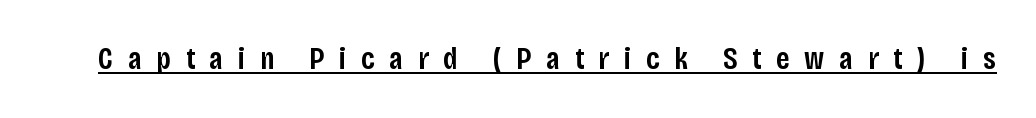
This sample uses a sans-serif face. The axis of the letterforms is exactly vertical. The face used here is proportionally spaced, like ordinary book or web type. Looks like someone drew a line under every word here. Glyph-to-glyph distance is far greater than everyday printed text.
